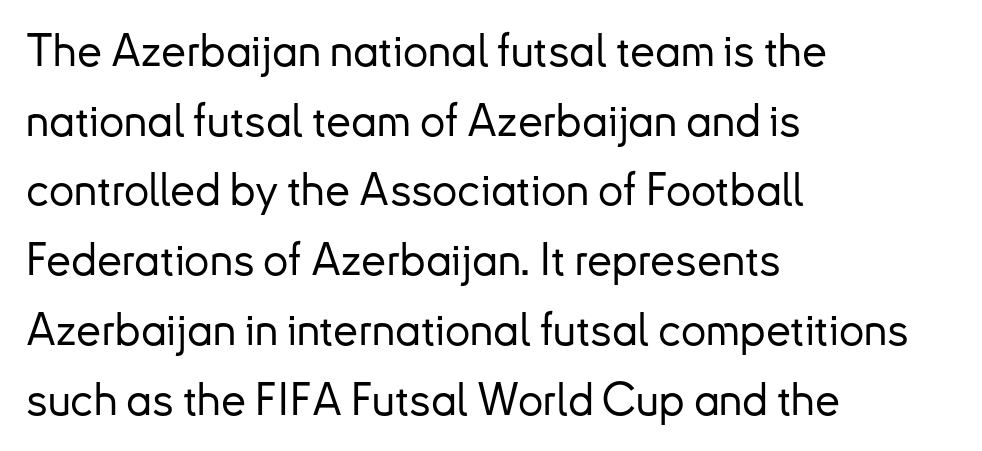
Q: Is the text italic (slanted)? A: No, it is upright.
Q: Is the typeface a serif or a sans-serif typeface? A: Sans-serif.
Q: Is the text underlined? A: No.
Q: How is the paragraph aligned? A: Left-aligned.
Q: Is the spacing between letters normal or unusually wide? A: Normal.
Q: Is the spacing between lines tight, normal or loose? A: Normal.
Q: Width (condensed, normal, or wide)? A: Normal.
Q: Stroke contrast? A: Low.
Q: x-height? A: Small.
Q: Monospaced? A: No.
